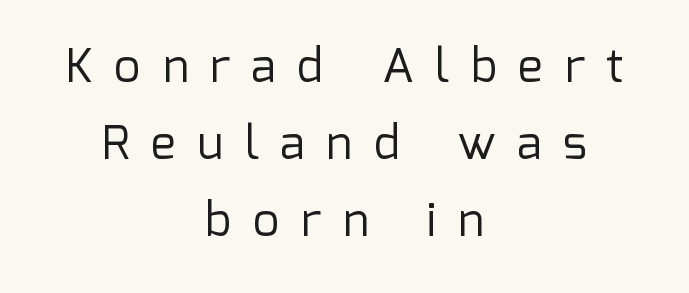
Quick note: not italic, upright. Glance below the letters and you will spot only blank space. The setting favours the middle, as headings and verse often do. What's the leading like? Ordinary, nothing unusual. Here the glyphs are tracked loosely, breaking word shapes into spaced letters. The font family rendered here belongs to the sans-serif group.
